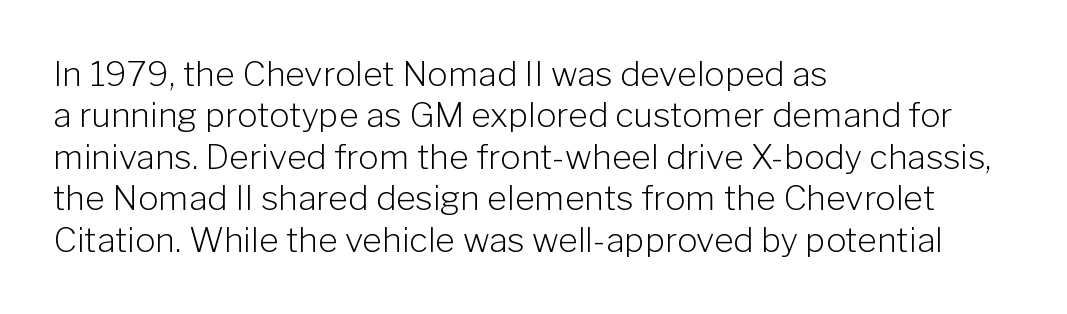
{"serif": "no", "italic": "no", "bold": "no", "weight": "light", "width": "normal", "stroke_contrast": "low", "x_height": "medium", "monospaced": "no", "underline": "no", "align": "left", "line_spacing_ratio": 1.22, "letter_spacing": "normal", "letter_spacing_em": 0.0, "glyph_px": 34}
